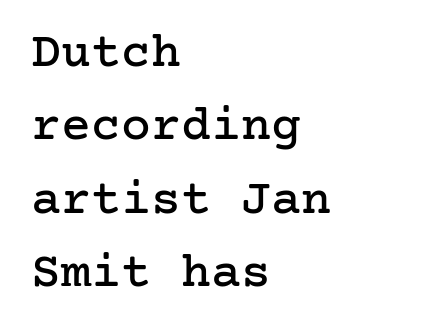
The image shows 50 px serif type, upright; set left-aligned, normal line spacing (1.47x), normal letter spacing, not underlined; low stroke contrast and a medium x-height.
